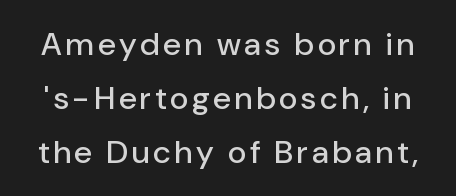
Glance below the letters and you will spot only blank space. Baseline-to-baseline distance is the conventional proportion of letter height. Examine the stroke ends and you'll find no serifs. Looks like regular typesetting: each glyph gets only the width it needs.
